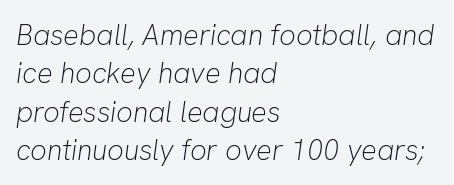
{"italic": "yes", "lean": "right", "slant_degrees": 8, "bold": "no", "weight": "light", "width": "normal", "stroke_contrast": "low", "x_height": "medium", "monospaced": "no", "underline": "no", "align": "left", "line_spacing": "normal", "line_spacing_ratio": 1.32, "letter_spacing": "normal", "letter_spacing_em": 0.0, "glyph_px": 29}
